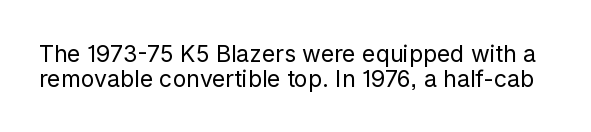
Here the glyphs are tracked normally, forming tight word shapes. The gap between lines stays unmarked. The lines are packed closely together with very little leading. Tall strokes in this sample are plumb rather than angled. Counters stay open thanks to moderate or lighter strokes.
